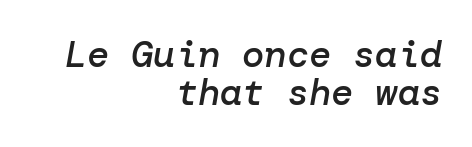
Horizontal alignment here is rightward, an uncommon choice for prose. Line spacing here is tight. The lettering tilts uniformly, giving the passage an italic look. Its strokes are somewhat broadened, the hallmark of semibold type. Rule under the text: the space is simply empty.
